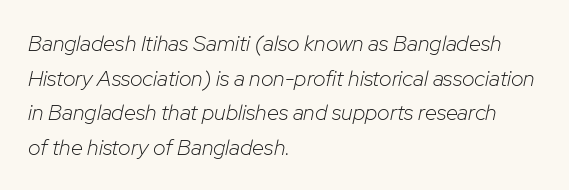
The image shows 22 px text type, italic (leaning right); set left-aligned, normal line spacing (1.57x), normal letter spacing, not underlined.
